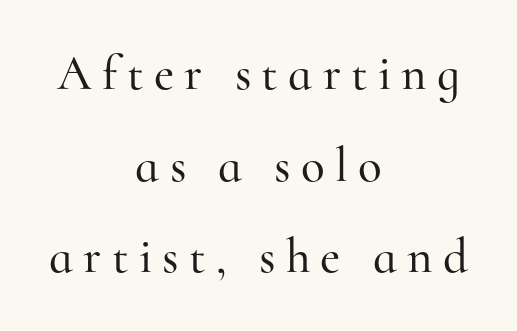
The image shows 49 px serif type, upright; set centered, line spacing 1.87x, unusually wide letter spacing (+0.21 em), not underlined; high stroke contrast and a small x-height.
